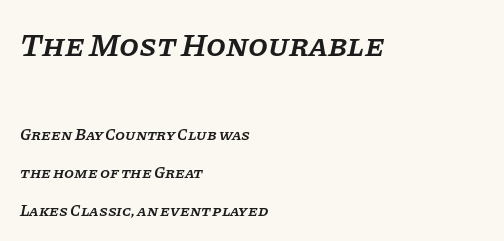
{"serif": "yes", "italic": "yes", "lean": "right", "slant_degrees": 11, "bold": "semi", "weight": "semibold", "width": "normal", "stroke_contrast": "low", "x_height": "large", "monospaced": "no", "underline": "no", "align": "left", "line_spacing": "loose", "line_spacing_ratio": 2.38, "letter_spacing": "normal", "letter_spacing_em": 0.0, "larger_block": "first", "size_ratio": 2.0, "glyph_px": 32}
